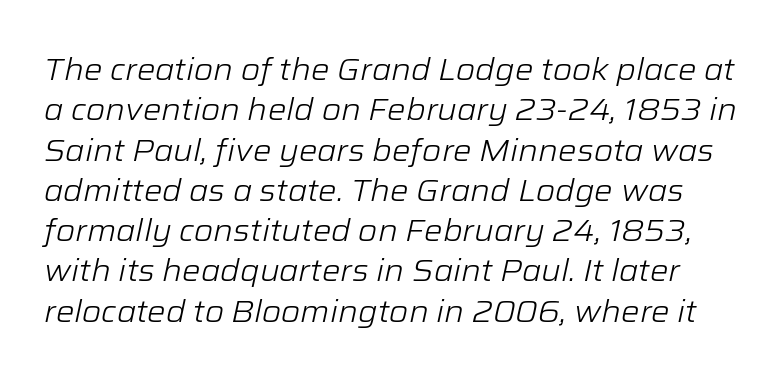
Q: Is the text bold? A: No.
Q: Is the text italic (slanted)? A: Yes, it leans right by about 12 degrees.
Q: Is the text underlined? A: No.
Q: Is the spacing between letters normal or unusually wide? A: Normal.
Q: Is the spacing between lines tight, normal or loose? A: Normal.
Q: Width (condensed, normal, or wide)? A: Normal.
Q: Stroke contrast? A: Low.
Q: x-height? A: Medium.
Q: Monospaced? A: No.
